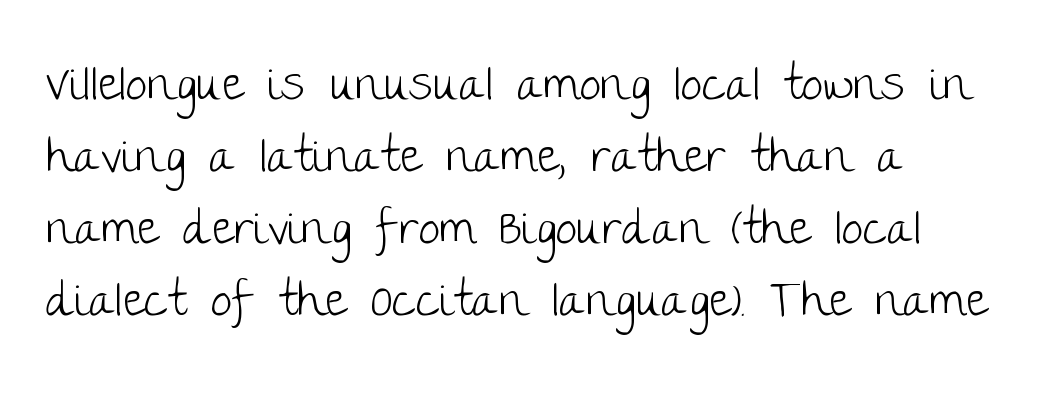
Q: Is the text bold? A: No.
Q: Is the text italic (slanted)? A: No, it is upright.
Q: Is the typeface a serif or a sans-serif typeface? A: Sans-serif.
Q: Is the text underlined? A: No.
Q: How is the paragraph aligned? A: Left-aligned.
Q: Is the spacing between letters normal or unusually wide? A: Normal.
Q: Is the spacing between lines tight, normal or loose? A: Normal.
Q: Width (condensed, normal, or wide)? A: Normal.
Q: Stroke contrast? A: Low.
Q: x-height? A: Large.
Q: Monospaced? A: No.
